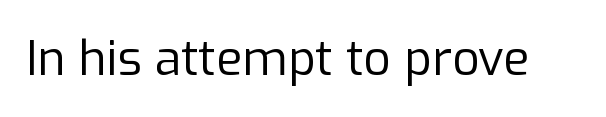
The image shows 48 px regular-weight sans-serif type, upright; set normal letter spacing, not underlined; low stroke contrast and a medium x-height.
